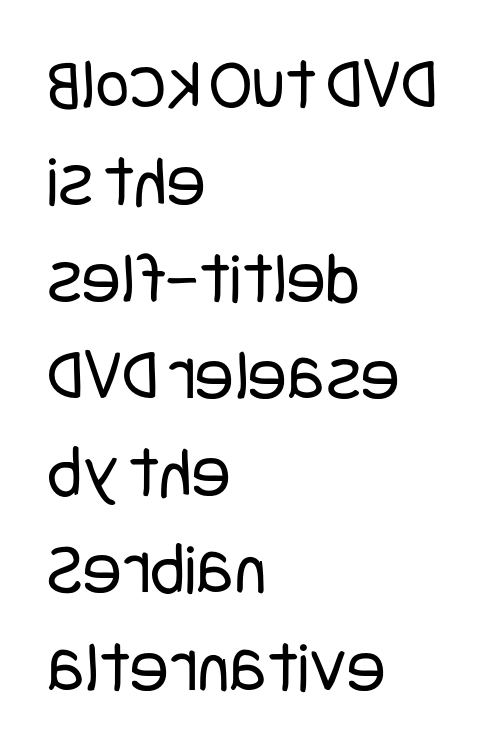
Students, note that the glyphs here touch the page at normal intervals. Rows of type keep a routine distance in the vertical direction. Which margin do the lines hug? The left one — the right edge is uneven. Counters stay open thanks to moderate or lighter strokes.
